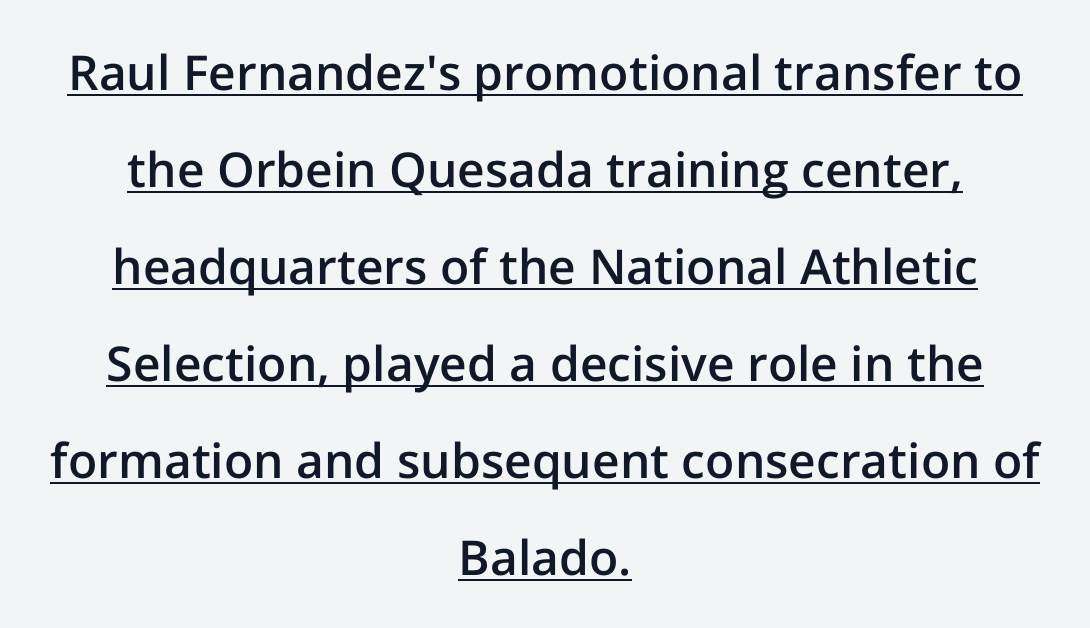
The image shows 48 px semibold sans-serif type, upright; set centered, loose line spacing (2.02x), normal letter spacing, underlined; low stroke contrast and a medium x-height.
